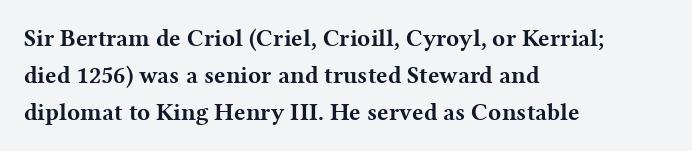
{"italic": "no", "bold": "yes", "underline": "no", "align": "left", "line_spacing": "normal", "line_spacing_ratio": 1.55, "letter_spacing": "normal", "letter_spacing_em": 0.0, "glyph_px": 24}
